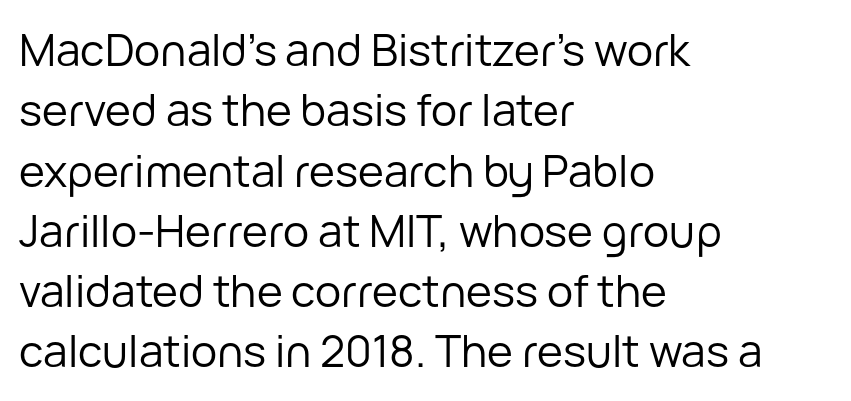
The foot of each line stays bare and open. Stem width sits at or under what a default text font uses. How would I describe the line gaps? Plain and ordinary. This sample uses a sans-serif face.
